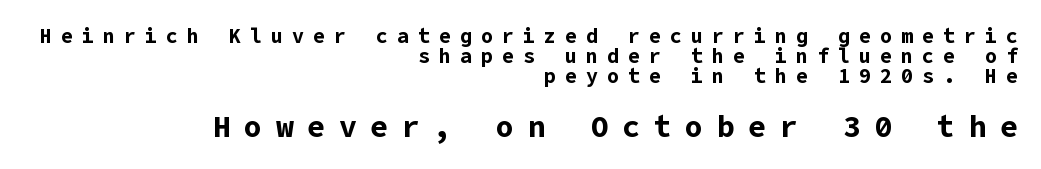
{"serif": "no", "italic": "no", "bold": "yes", "weight": "bold", "width": "normal", "stroke_contrast": "low", "x_height": "medium", "underline": "no", "align": "right", "line_spacing": "tight", "line_spacing_ratio": 1.0, "letter_spacing": "wide", "letter_spacing_em": 0.45, "larger_block": "second", "size_ratio": 1.5, "glyph_px": 30}
